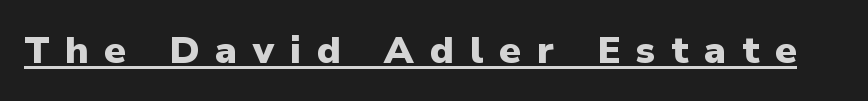
Q: Is the text bold? A: Yes.
Q: Is the text italic (slanted)? A: No, it is upright.
Q: Is the typeface a serif or a sans-serif typeface? A: Sans-serif.
Q: Is the text underlined? A: Yes.
Q: Is the spacing between letters normal or unusually wide? A: Unusually wide.
Q: Width (condensed, normal, or wide)? A: Normal.
Q: Stroke contrast? A: Low.
Q: x-height? A: Medium.
Q: Monospaced? A: No.
